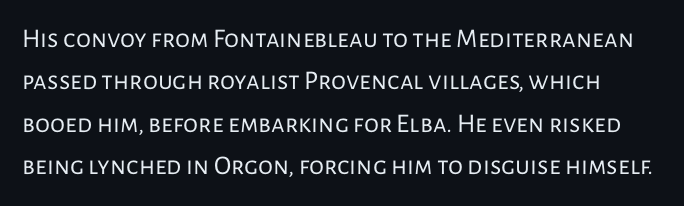
Is there much room between lines? A standard amount, neither cramped nor airy. The letters sit at their default tracking, neither squeezed nor spread. The zone under the glyphs is completely vacant. Stem width sits at or under what a default text font uses. Posture: vertical.
